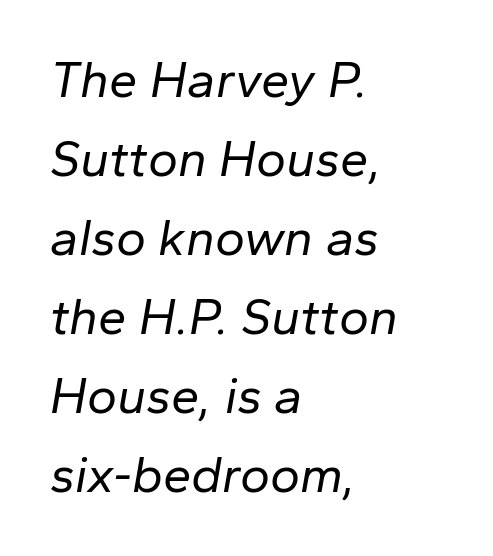
The line-height multiplier appears to be the usual default. When letters slant like this, we call the style italic. Stems here are at most as thick as an everyday book face. The rendering uses natural spacing where letterforms have individual widths.
